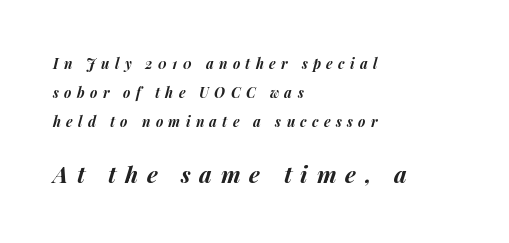
The image shows 23 px bold type, italic (leaning right); set left-aligned, loose line spacing (2.07x), unusually wide letter spacing (+0.38 em), not underlined; the second (bottom) block is 1.64x larger.
